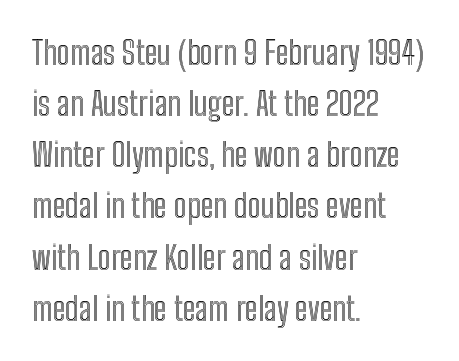
The image shows 33 px condensed type, upright; set left-aligned, normal line spacing (1.55x), normal letter spacing, not underlined; a medium x-height.
